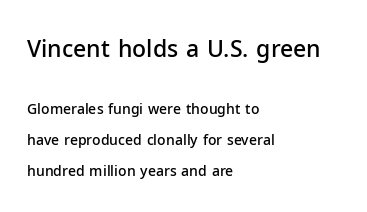
{"italic": "no", "bold": "semi", "underline": "no", "align": "left", "line_spacing": "loose", "line_spacing_ratio": 2.2, "letter_spacing": "normal", "letter_spacing_em": 0.0, "larger_block": "first", "size_ratio": 1.64, "glyph_px": 23}
